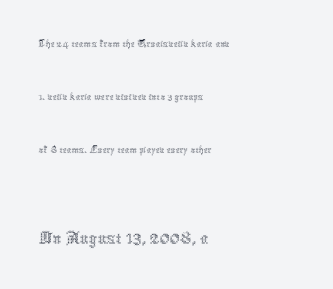
The letters stand straight up with perfectly vertical stems. This is not heavy type; no bold has been used. The face used here appears at its bigger size in the lower chunk. Decoration check: the copy has no underline. Words appear dense and cohesive because spacing is normal. Which margin do the lines hug? The left one — the right edge is uneven.
